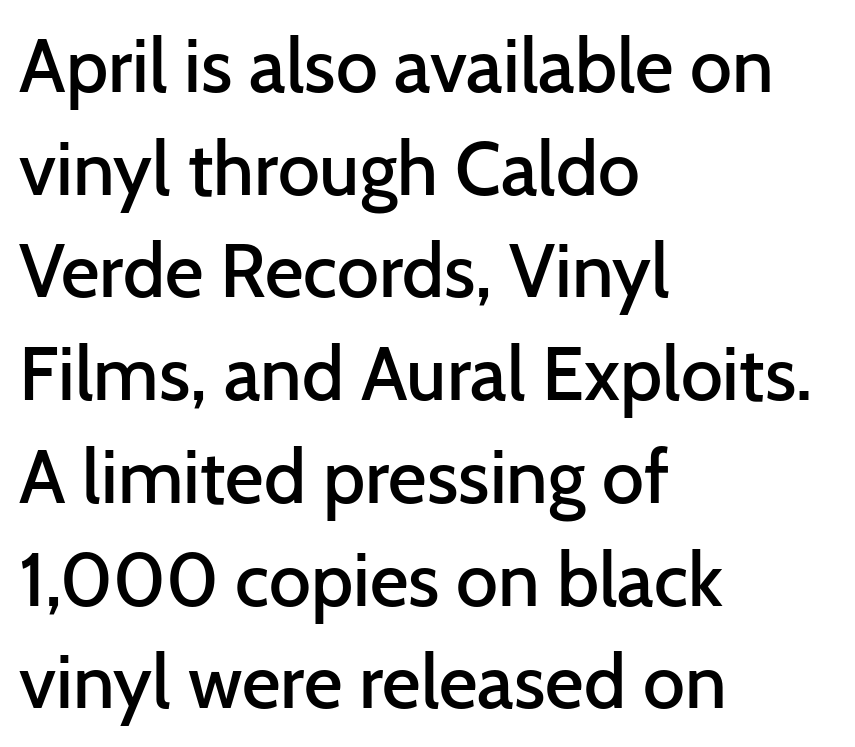
Baseline-to-baseline distance is the conventional proportion of letter height. The gaps between neighbouring characters are ordinary and unremarkable. Here the designer chose a conventional face with non-uniform glyph widths. Emphasis by weight is partial: semibold. Unmarked baselines from the first word to the last.
